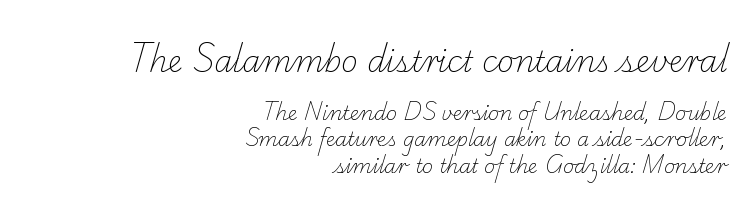
The type family on display is of the serif kind. Looks like regular typesetting: each glyph gets only the width it needs. Between one letter and the next there's only the usual sliver of space. One-word summary of the alignment: right. Unmarked baselines from the first word to the last.
